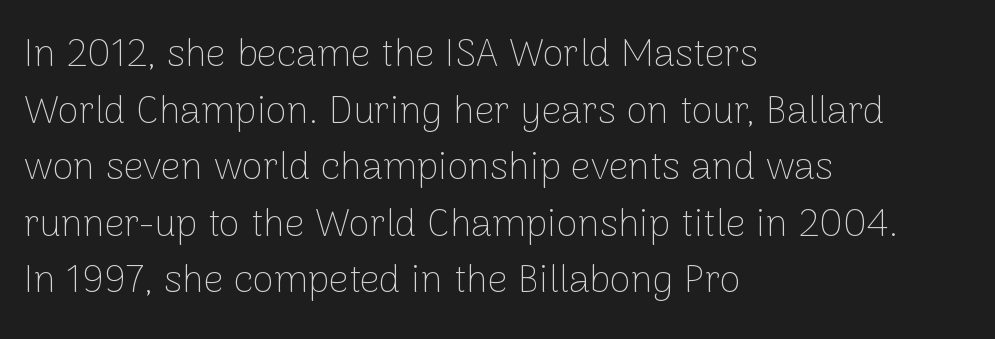
{"serif": "no", "italic": "no", "bold": "no", "weight": "thin", "width": "normal", "stroke_contrast": "low", "x_height": "medium", "monospaced": "no", "underline": "no", "align": "left", "line_spacing": "normal", "line_spacing_ratio": 1.45, "letter_spacing": "normal", "letter_spacing_em": 0.0, "glyph_px": 39}
